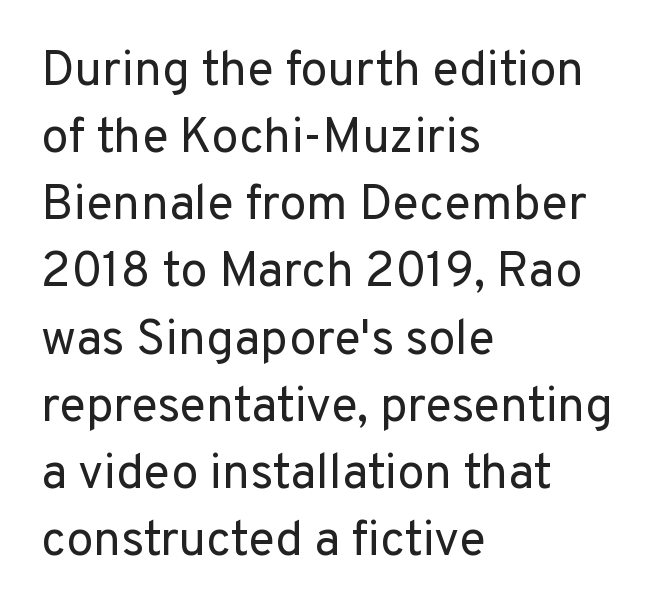
The image shows 49 px regular-weight sans-serif type, upright; set left-aligned, normal line spacing (1.37x), normal letter spacing, not underlined; low stroke contrast and a medium x-height.
